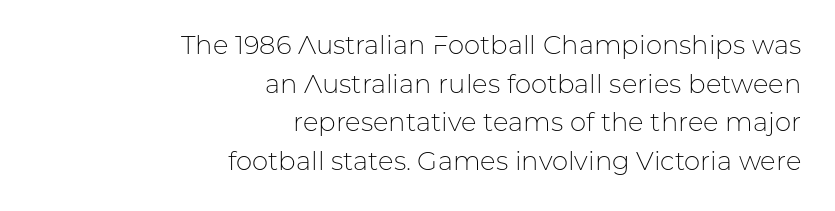
The font is comparable to plain body text, perhaps lighter. Rendered with straight, roman letterforms. Leading: standard. Underline: absent. Tracking here is standard; glyphs follow each other at the usual distance.
